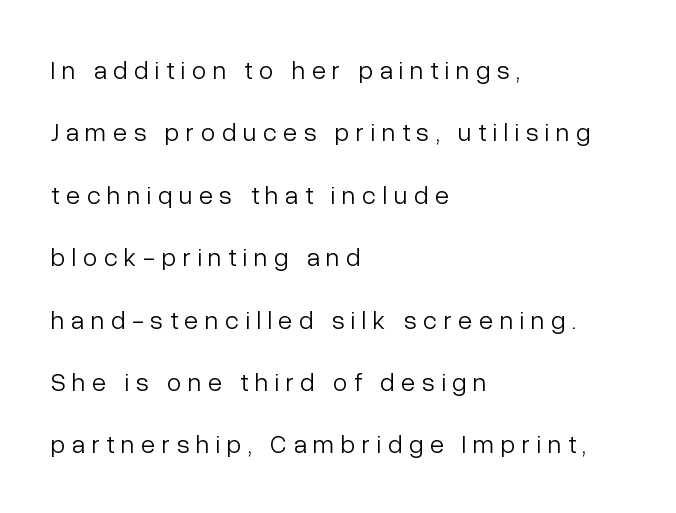
The image shows 26 px text type, upright; set left-aligned, loose line spacing (2.4x), unusually wide letter spacing (+0.25 em), not underlined.
